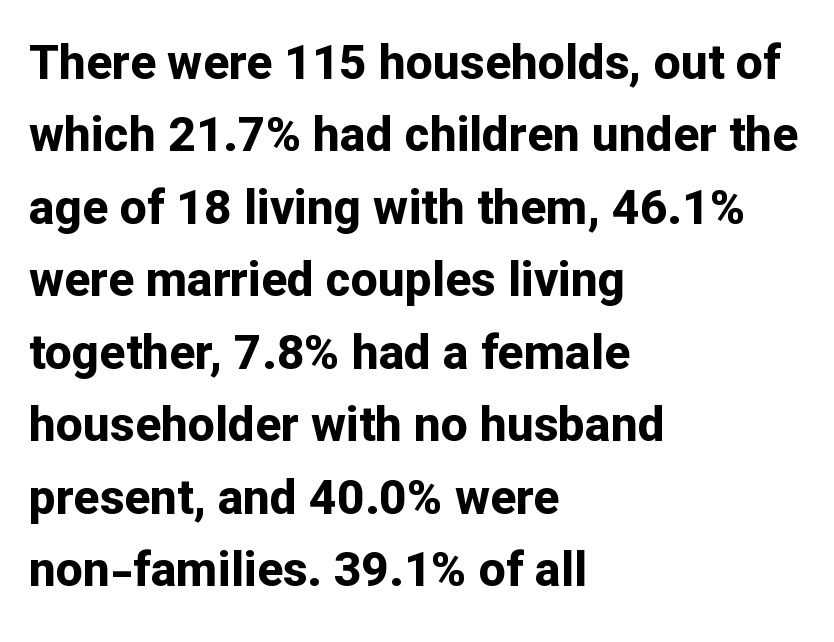
{"serif": "no", "italic": "no", "bold": "yes", "weight": "bold", "width": "normal", "stroke_contrast": "low", "x_height": "medium", "monospaced": "no", "underline": "no", "align": "left", "line_spacing": "normal", "line_spacing_ratio": 1.51, "letter_spacing": "normal", "letter_spacing_em": 0.0, "glyph_px": 48}
